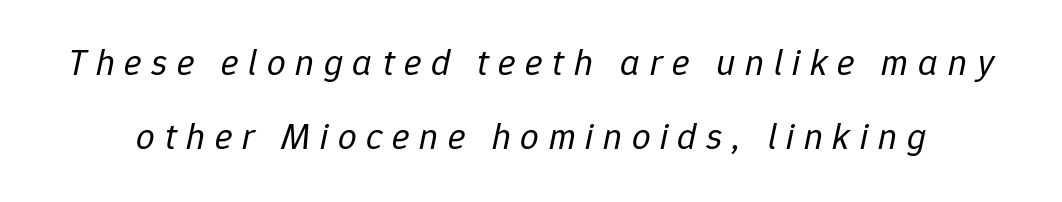
{"italic": "yes", "lean": "right", "slant_degrees": 12, "bold": "no", "weight": "regular", "width": "normal", "stroke_contrast": "low", "x_height": "medium", "monospaced": "no", "underline": "no", "line_spacing": "loose", "line_spacing_ratio": 2.0, "letter_spacing": "wide", "letter_spacing_em": 0.26, "glyph_px": 37}
